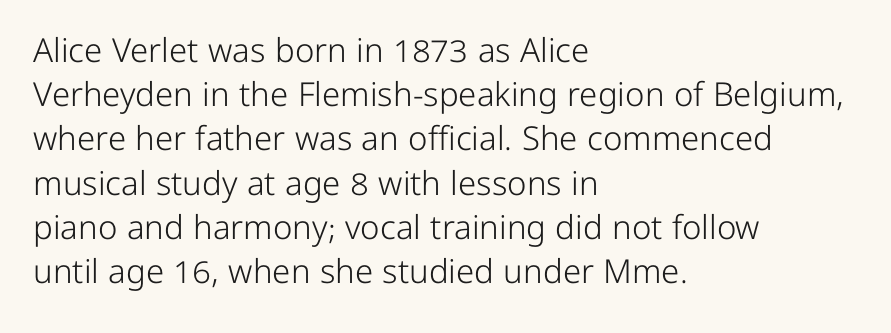
Q: Is the text bold? A: No.
Q: Is the text italic (slanted)? A: No, it is upright.
Q: Is the typeface a serif or a sans-serif typeface? A: Sans-serif.
Q: Is the text underlined? A: No.
Q: How is the paragraph aligned? A: Left-aligned.
Q: Is the spacing between letters normal or unusually wide? A: Normal.
Q: Is the spacing between lines tight, normal or loose? A: Normal.
Q: Width (condensed, normal, or wide)? A: Normal.
Q: Stroke contrast? A: Low.
Q: x-height? A: Medium.
Q: Monospaced? A: No.
